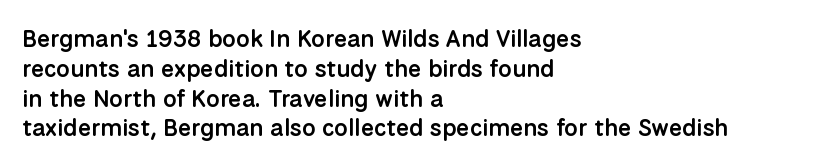
The image shows 24 px text type, upright; set left-aligned, line spacing 1.24x, normal letter spacing, not underlined.
